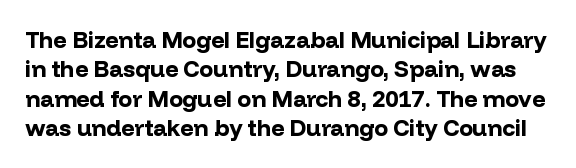
Q: Is the text bold? A: Yes.
Q: Is the text italic (slanted)? A: No, it is upright.
Q: Is the text underlined? A: No.
Q: Is the spacing between letters normal or unusually wide? A: Normal.
Q: Is the spacing between lines tight, normal or loose? A: Normal.
